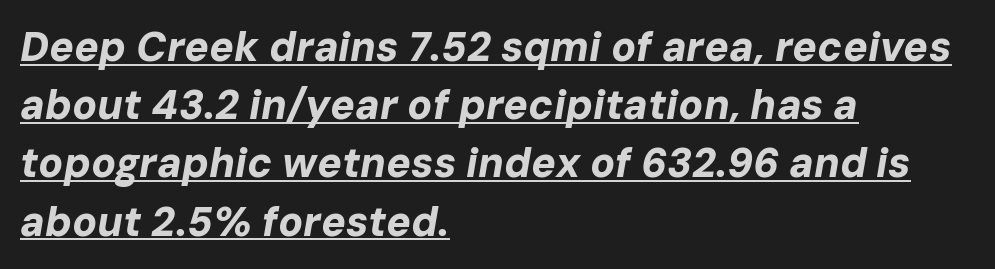
The image shows 41 px bold type, italic (leaning right); set left-aligned, normal line spacing (1.42x), normal letter spacing, underlined; low stroke contrast and a medium x-height.
